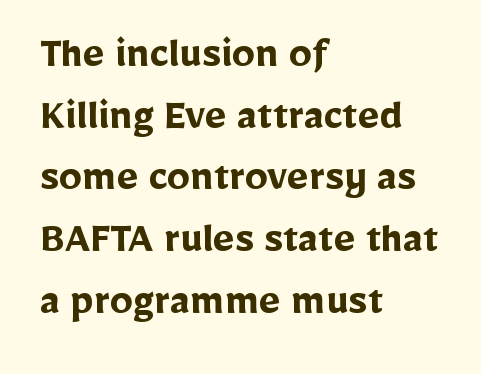
The image shows 46 px semibold sans-serif type, upright; set left-aligned, normal line spacing (1.34x), normal letter spacing, not underlined; low stroke contrast and a medium x-height.
